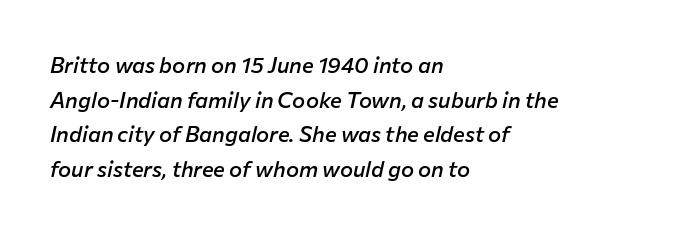
{"italic": "yes", "lean": "right", "slant_degrees": 12, "bold": "semi", "underline": "no", "align": "left", "line_spacing": "normal", "line_spacing_ratio": 1.57, "letter_spacing": "normal", "letter_spacing_em": 0.0, "glyph_px": 22}
